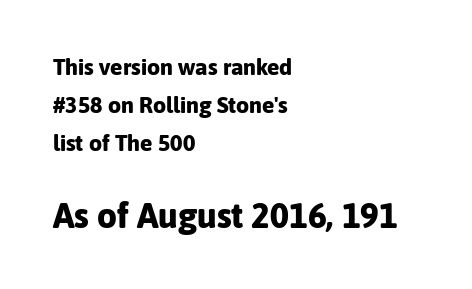
Observe the ordinary spacing: letters are neighbours, not strangers. Proportional: the letters do not fall into vertical columns. The rendering shows plain stroke endings on the letterforms — a sans-serif design. Top chunk: small. Bottom chunk: large. A bare baseline throughout the passage. As a designer I'd log this as weight 700, bold.
